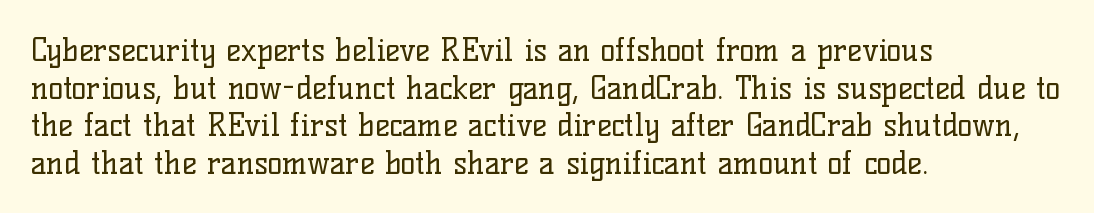
Q: Is the text bold? A: No.
Q: Is the text italic (slanted)? A: No, it is upright.
Q: Is the typeface a serif or a sans-serif typeface? A: Serif.
Q: Is the text underlined? A: No.
Q: How is the paragraph aligned? A: Left-aligned.
Q: Is the spacing between letters normal or unusually wide? A: Normal.
Q: Width (condensed, normal, or wide)? A: Normal.
Q: Stroke contrast? A: Low.
Q: x-height? A: Medium.
Q: Monospaced? A: No.
